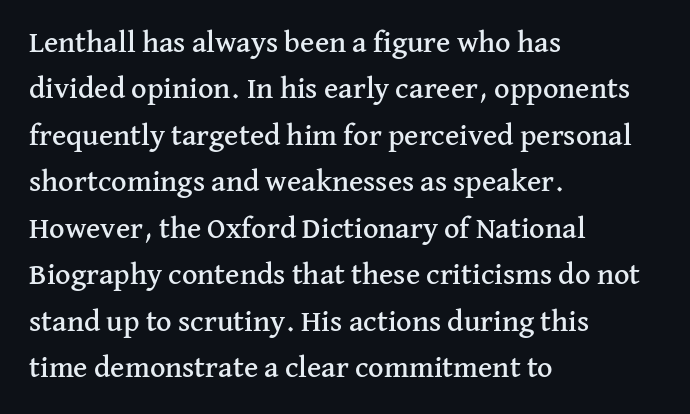
The image shows 30 px serif type, upright; set left-aligned, normal line spacing (1.55x), normal letter spacing, not underlined; medium stroke contrast and a medium x-height.
